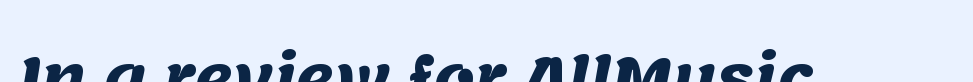
Q: Is the text bold? A: Yes.
Q: Is the typeface a serif or a sans-serif typeface? A: Sans-serif.
Q: Is the text underlined? A: No.
Q: Is the spacing between letters normal or unusually wide? A: Normal.
Q: Width (condensed, normal, or wide)? A: Normal.
Q: Stroke contrast? A: Medium.
Q: x-height? A: Large.
Q: Monospaced? A: No.
